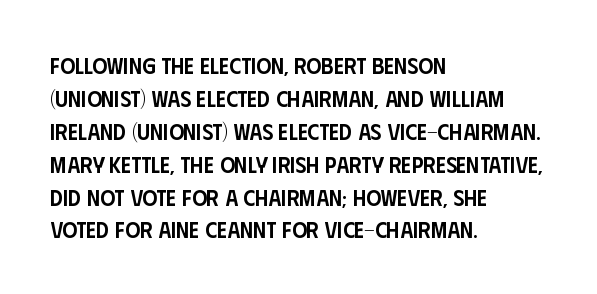
The image shows 23 px text type, upright; set left-aligned, normal line spacing (1.43x), normal letter spacing, not underlined.
